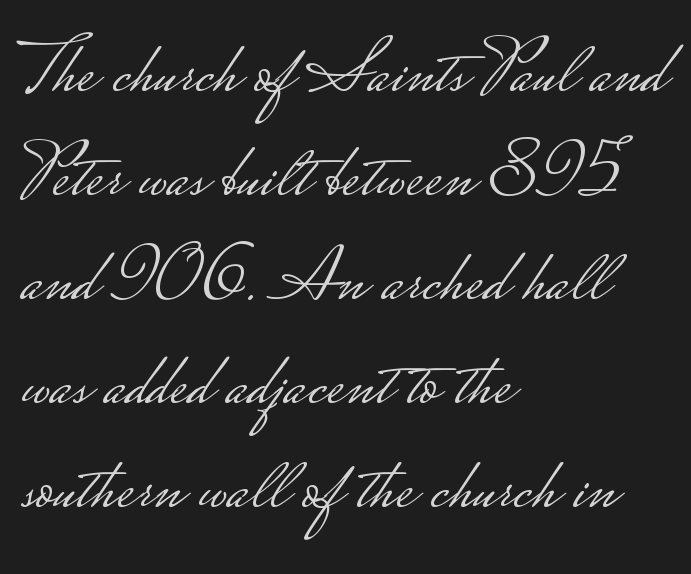
The image shows 77 px light, wide sans-serif type; set left-aligned, normal line spacing (1.35x), normal letter spacing, not underlined; low stroke contrast.
